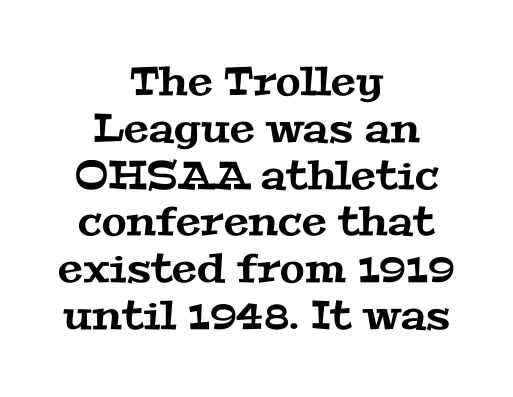
Q: Is the typeface a serif or a sans-serif typeface? A: Serif.
Q: Is the text underlined? A: No.
Q: How is the paragraph aligned? A: Centered.
Q: Is the spacing between letters normal or unusually wide? A: Normal.
Q: Width (condensed, normal, or wide)? A: Wide.
Q: Stroke contrast? A: Medium.
Q: x-height? A: Medium.
Q: Monospaced? A: No.
